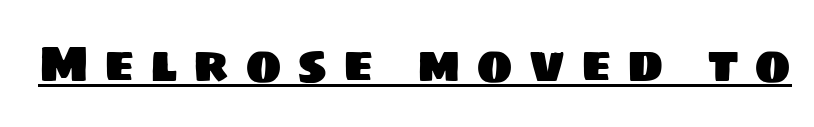
Q: Is the typeface a serif or a sans-serif typeface? A: Sans-serif.
Q: Is the text underlined? A: Yes.
Q: Is the spacing between letters normal or unusually wide? A: Unusually wide.
Q: Width (condensed, normal, or wide)? A: Normal.
Q: Stroke contrast? A: Low.
Q: x-height? A: Large.
Q: Monospaced? A: No.
